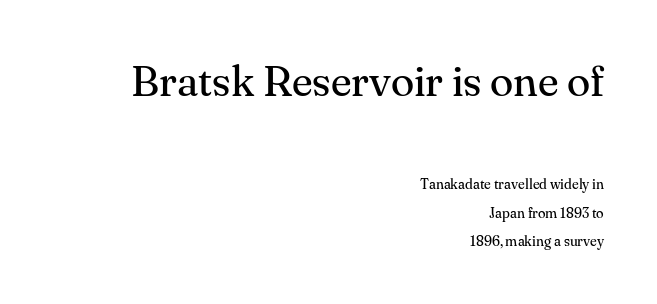
The image shows 43 px regular-weight serif type, upright; set right-aligned, loose line spacing (2.04x), normal letter spacing, not underlined; the first (top) block is 3.07x larger; medium stroke contrast and a small x-height.
